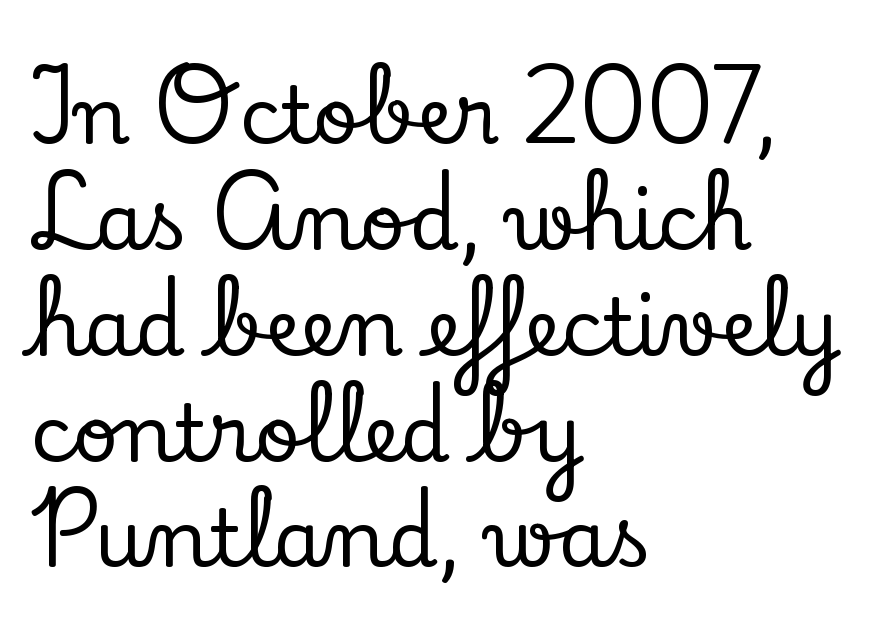
Q: Is the text italic (slanted)? A: No, it is upright.
Q: Is the typeface a serif or a sans-serif typeface? A: Serif.
Q: Is the text underlined? A: No.
Q: How is the paragraph aligned? A: Left-aligned.
Q: Is the spacing between letters normal or unusually wide? A: Normal.
Q: Is the spacing between lines tight, normal or loose? A: Normal.
Q: Width (condensed, normal, or wide)? A: Normal.
Q: Stroke contrast? A: Low.
Q: x-height? A: Small.
Q: Monospaced? A: No.
